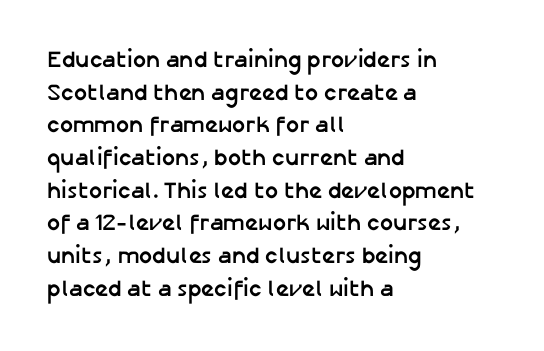
Here the glyphs are tracked normally, forming tight word shapes. One-word summary of the alignment: left. In terms of posture, this sample is upright. Notice how thick the strokes are: this is what a full bold looks like. The lines sit at an ordinary, default distance from one another.
